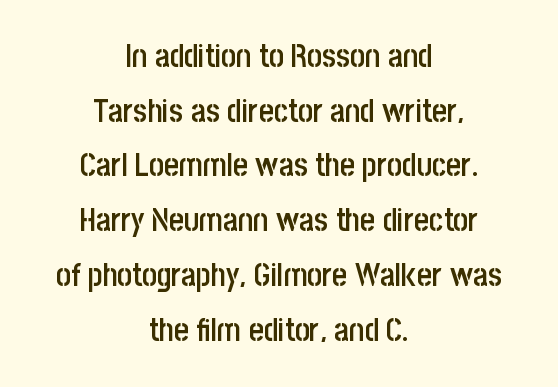
Honestly, there is no underline to notice here at all. Spacing verdict: proportional, widths tailored to each character. Quick note: not italic, upright. How heavy is the stroke? Medium-heavy — a semibold, shy of bold. Is the letter spacing exaggerated? No — it looks like the ordinary default.
